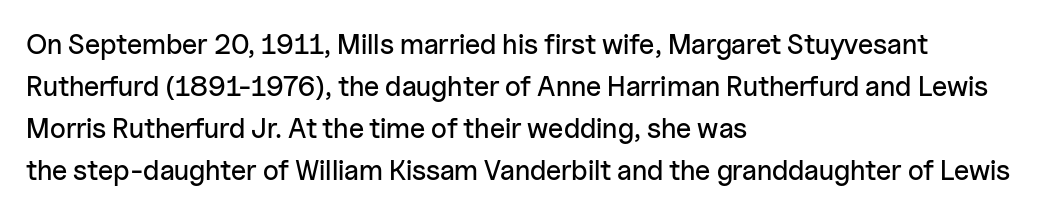
The image shows 28 px sans-serif type, upright; set left-aligned, normal line spacing (1.5x), normal letter spacing, not underlined; low stroke contrast and a medium x-height.
